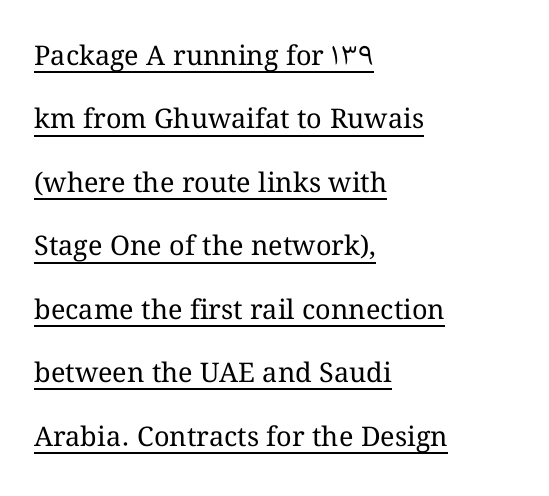
Q: Is the text bold? A: No.
Q: Is the text italic (slanted)? A: No, it is upright.
Q: Is the text underlined? A: Yes.
Q: How is the paragraph aligned? A: Left-aligned.
Q: Is the spacing between letters normal or unusually wide? A: Normal.
Q: Is the spacing between lines tight, normal or loose? A: Loose.
